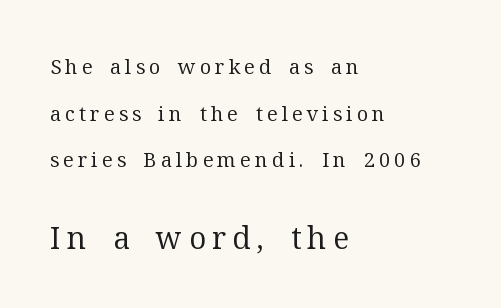
Q: Is the text bold? A: No.
Q: Is the text italic (slanted)? A: No, it is upright.
Q: Is the typeface a serif or a sans-serif typeface? A: Serif.
Q: Is the text underlined? A: No.
Q: How is the paragraph aligned? A: Left-aligned.
Q: Is the spacing between letters normal or unusually wide? A: Unusually wide.
Q: Is the spacing between lines tight, normal or loose? A: Loose.
Q: Which block of text is set in a larger size, the first (top) or the second (bottom)? A: The second (bottom) one.
Q: Width (condensed, normal, or wide)? A: Normal.
Q: Stroke contrast? A: Medium.
Q: x-height? A: Medium.
Q: Monospaced? A: No.
